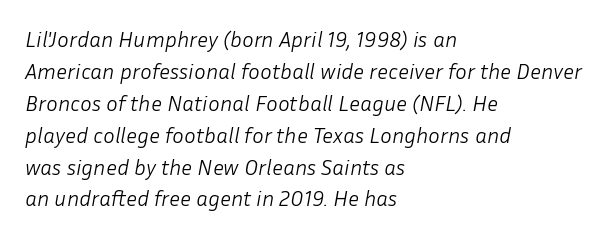
Posture: slanted. Ink coverage per letter is moderate at most. Rule under the text: the space is simply empty. The rendering anchors every line to the left-hand side. Between one letter and the next there's only the usual sliver of space.
